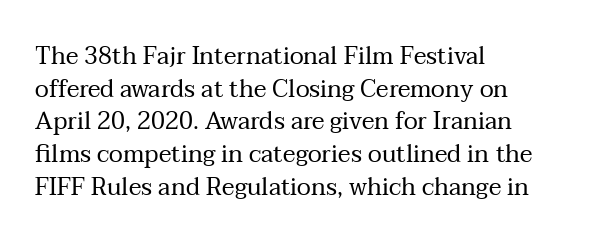
Plain, unruled lines of type. Ordinary non-slanted type is in use. Does extra space separate the letters? No, they use regular spacing. This is not heavy type; no bold has been used. These lines sit exactly where default settings would place them. Reading down the block, your eye returns to a fixed left position each line.
